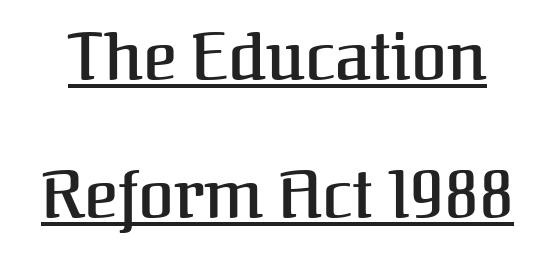
{"serif": "yes", "italic": "no", "width": "normal", "stroke_contrast": "medium", "x_height": "medium", "monospaced": "no", "underline": "yes", "line_spacing": "loose", "line_spacing_ratio": 2.13, "letter_spacing": "normal", "letter_spacing_em": 0.0, "glyph_px": 65}
